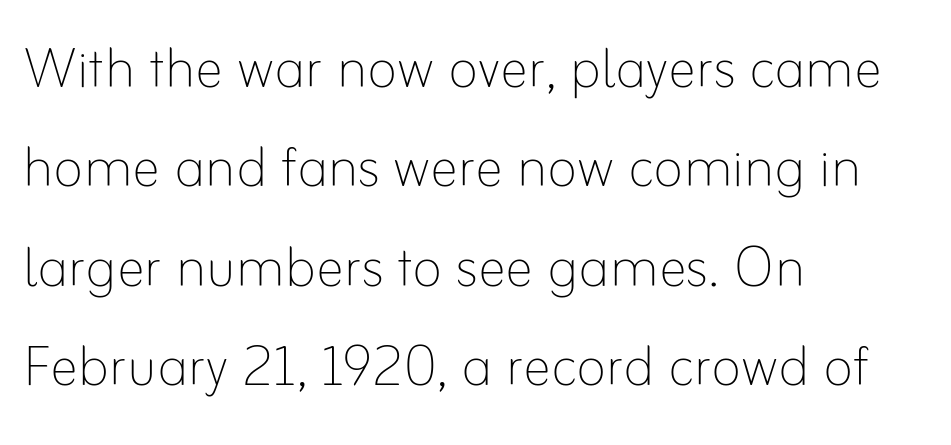
Q: Is the text bold? A: No.
Q: Is the text italic (slanted)? A: No, it is upright.
Q: Is the text underlined? A: No.
Q: How is the paragraph aligned? A: Left-aligned.
Q: Is the spacing between letters normal or unusually wide? A: Normal.
Q: Is the spacing between lines tight, normal or loose? A: Normal.
Q: Width (condensed, normal, or wide)? A: Normal.
Q: Stroke contrast? A: Low.
Q: x-height? A: Small.
Q: Monospaced? A: No.
